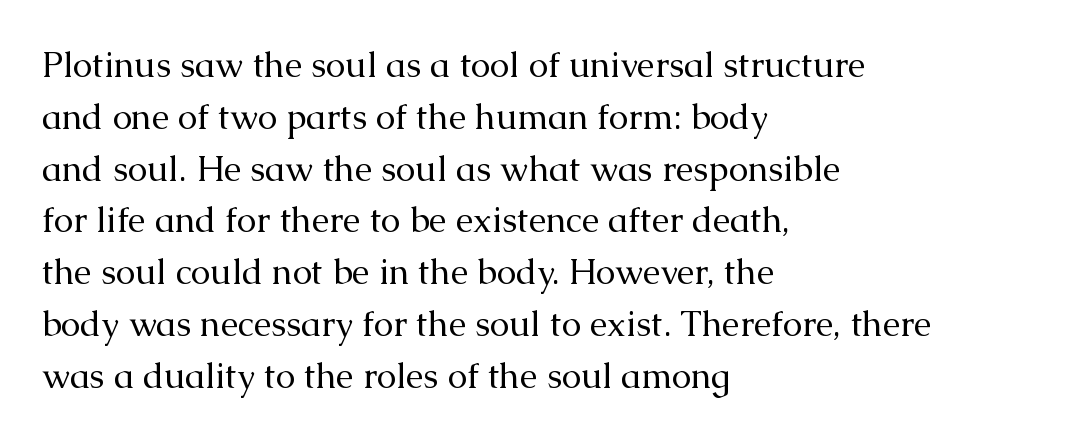
The image shows 35 px regular-weight serif type, upright; set left-aligned, normal line spacing (1.48x), normal letter spacing, not underlined; medium stroke contrast and a medium x-height.
